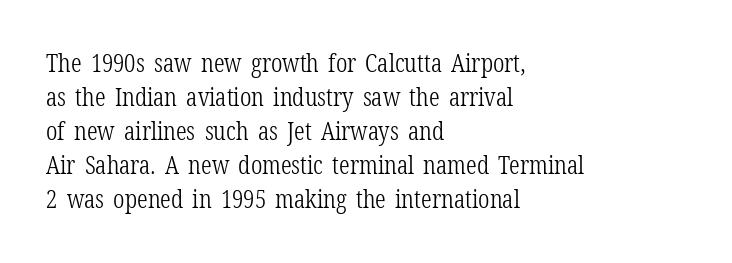
The image shows 26 px text type, upright; set left-aligned, normal line spacing (1.31x), normal letter spacing, not underlined.
